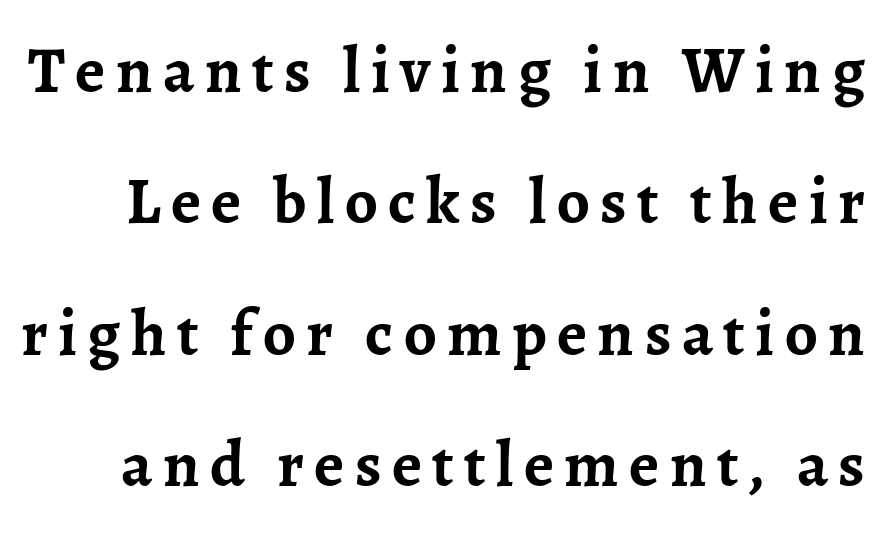
{"serif": "yes", "italic": "no", "bold": "yes", "weight": "semibold", "width": "normal", "stroke_contrast": "low", "x_height": "medium", "monospaced": "no", "underline": "no", "line_spacing": "loose", "line_spacing_ratio": 2.02, "glyph_px": 65}
